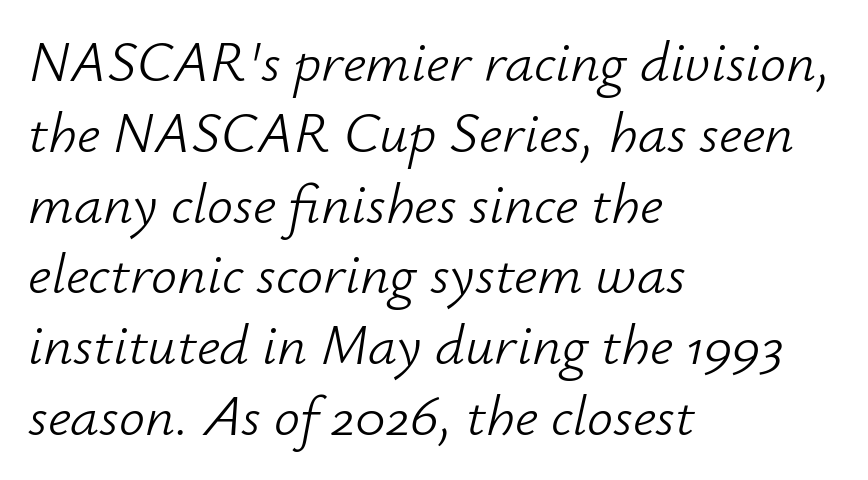
The image shows 58 px light type, italic (leaning right); set left-aligned, line spacing 1.22x, normal letter spacing, not underlined; low stroke contrast and a small x-height.
